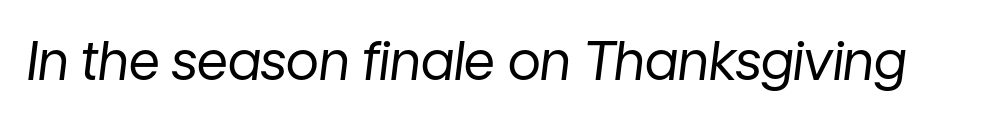
{"italic": "yes", "lean": "right", "slant_degrees": 7, "bold": "no", "weight": "regular", "width": "normal", "stroke_contrast": "low", "x_height": "medium", "monospaced": "no", "underline": "no", "letter_spacing": "normal", "letter_spacing_em": 0.0, "glyph_px": 54}
